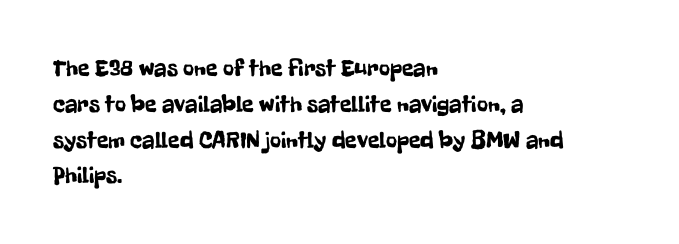
Summary of vertical rhythm: regular, with standard interline spacing. Is the block centered? No — it sits flush against the left margin. Nobody drew a line under any word here. Unlike italic type, these characters show no tilt at all.
